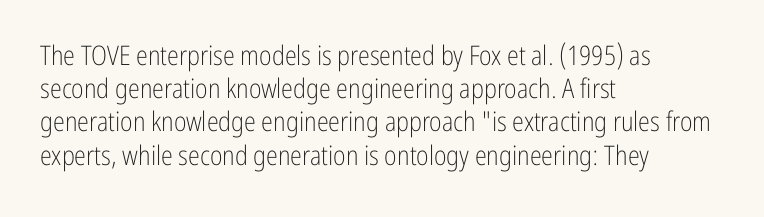
The zone under the glyphs is completely vacant. The passage is arranged the way most books set body copy — flush left. The type sits square on the baseline with zero lean. Weight: in the light-to-regular range. In terms of letterspacing, this is plain default setting.
